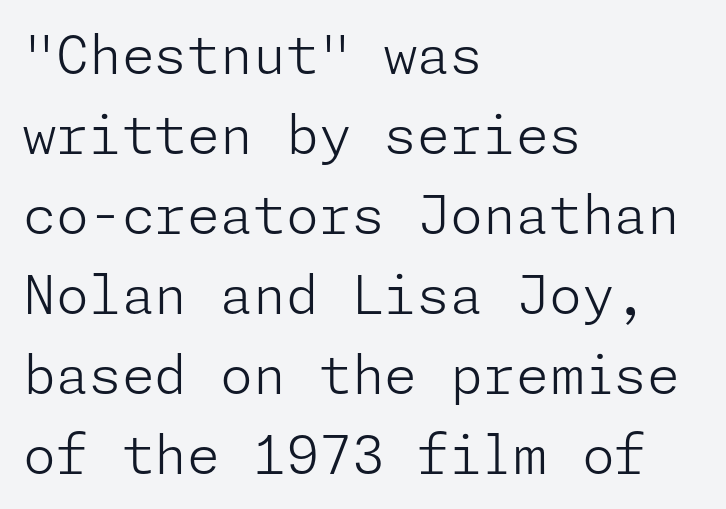
Q: Is the text bold? A: No.
Q: Is the text italic (slanted)? A: No, it is upright.
Q: Is the typeface a serif or a sans-serif typeface? A: Sans-serif.
Q: Is the text underlined? A: No.
Q: How is the paragraph aligned? A: Left-aligned.
Q: Is the spacing between letters normal or unusually wide? A: Normal.
Q: Is the spacing between lines tight, normal or loose? A: Normal.
Q: Width (condensed, normal, or wide)? A: Normal.
Q: Stroke contrast? A: Low.
Q: x-height? A: Medium.
